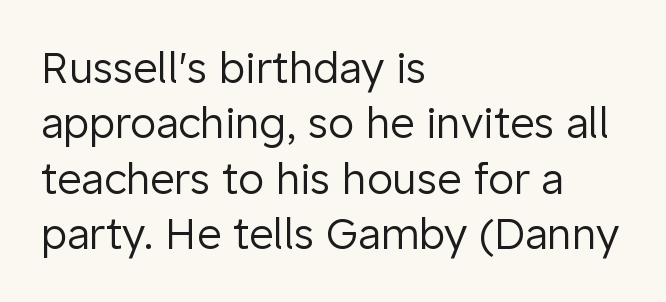
Style check: upright. Is the letter spacing exaggerated? No — it looks like the ordinary default. Decoration check: the copy has no underline. A normal amount of white space separates one row of letters from the next.
